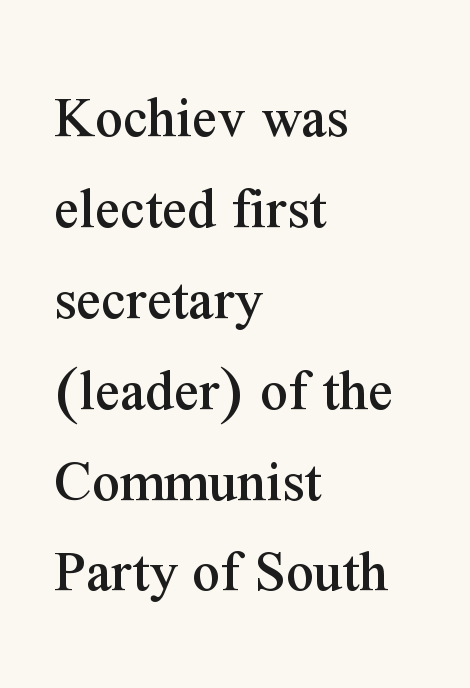
The image shows 61 px serif type, upright; set left-aligned, normal line spacing (1.49x), normal letter spacing, not underlined; medium stroke contrast and a medium x-height.
